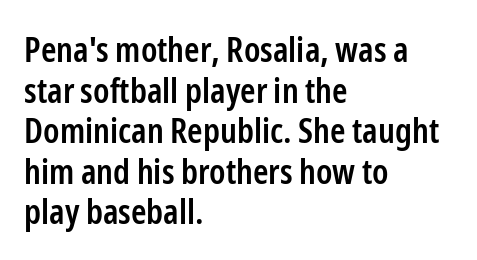
The image shows 35 px semibold, condensed sans-serif type, upright; set left-aligned, line spacing 1.16x, normal letter spacing, not underlined; low stroke contrast and a medium x-height.
